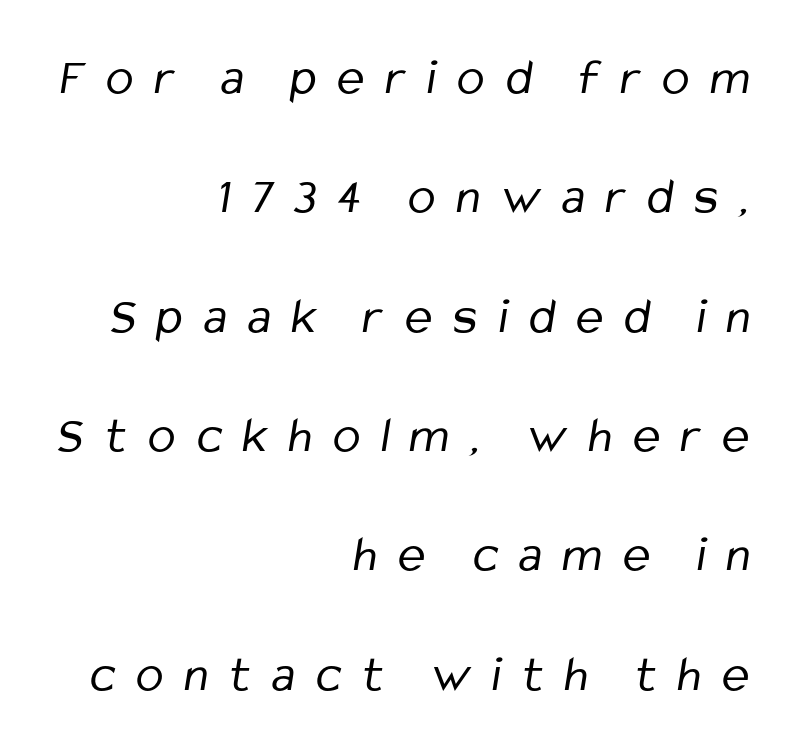
Is the block centered? No — it sits flush against the right margin. Is this a fixed-width face? No — the glyphs have proportional, varying widths. A typesetter would call this heavily tracked-out type. The face looks like a standard text weight, possibly lighter.
